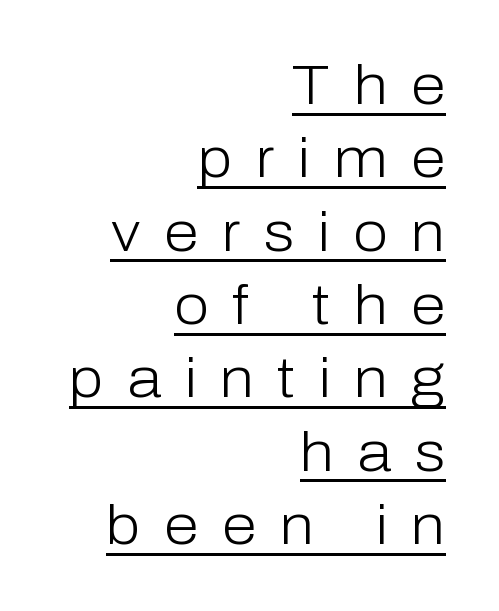
Think of a printed novel: that variable character pitch is what you see here. Horizontal alignment here is rightward, an uncommon choice for prose. Stroke terminals: plain, sans-serif. Stroke thickness stays within the range of a standard reading face or lighter. A typesetter would call this leading conventional body-copy spacing. In designer terms, the underline attribute is active on this setting.
